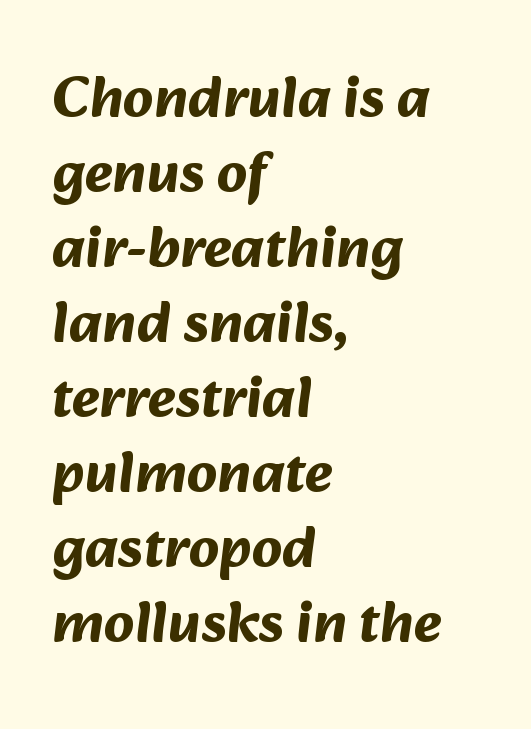
The image shows 59 px bold sans-serif type; set left-aligned, normal line spacing (1.27x), normal letter spacing, not underlined; medium stroke contrast and a medium x-height.
